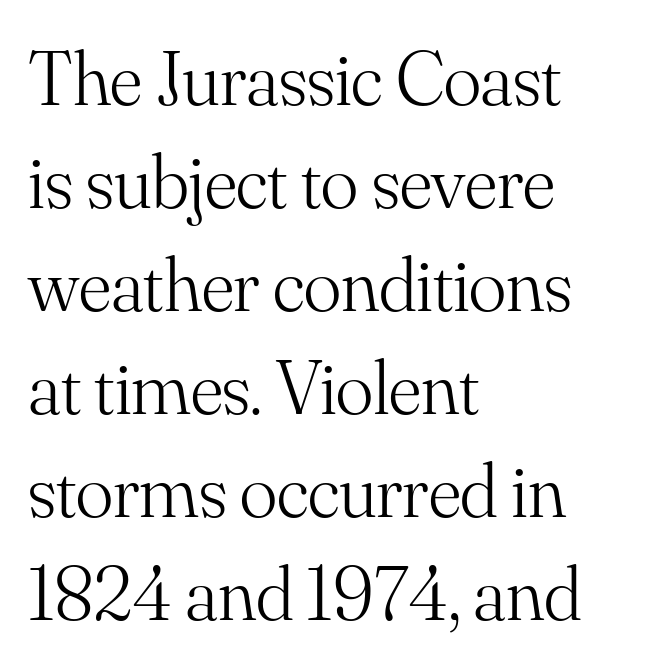
The image shows 78 px light serif type, upright; set left-aligned, normal line spacing (1.32x), normal letter spacing, not underlined; medium stroke contrast and a small x-height.
